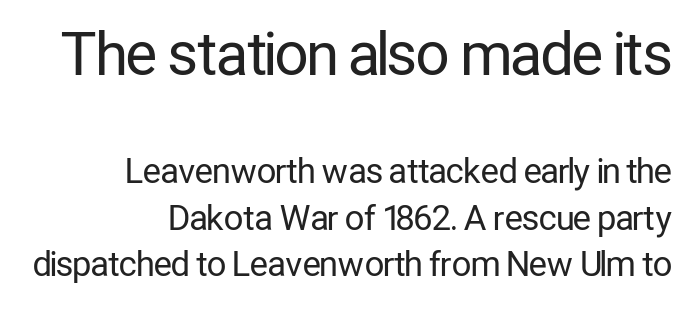
The image shows 59 px regular-weight, condensed sans-serif type, upright; set right-aligned, normal line spacing (1.37x), normal letter spacing, not underlined; the first (top) block is 1.74x larger; low stroke contrast and a medium x-height.
